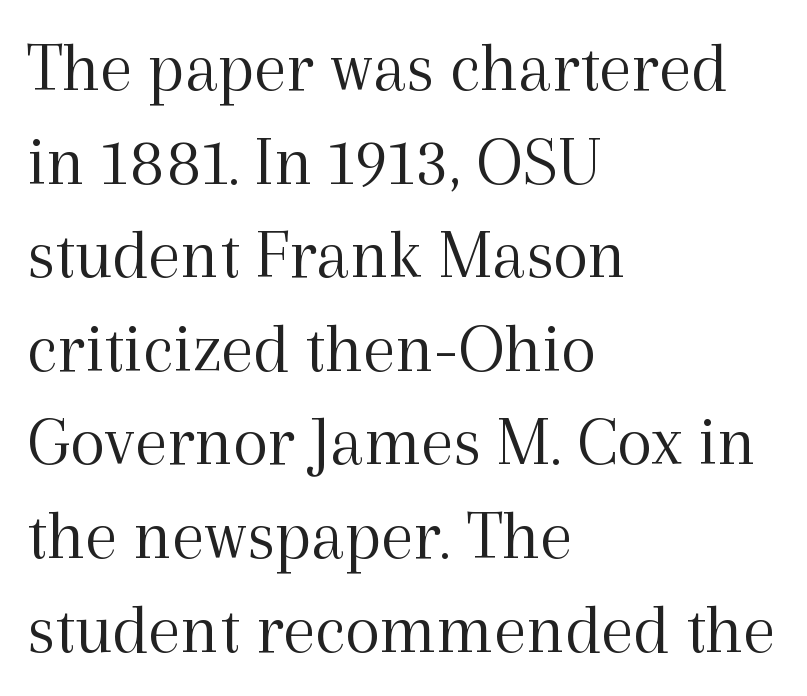
The letters stand straight up with perfectly vertical stems. Is this a sans? No — the strokes have serifs. These lines sit exactly where default settings would place them. In terms of letterspacing, this is plain default setting. Is this a fixed-width face? No — the glyphs have proportional, varying widths.
